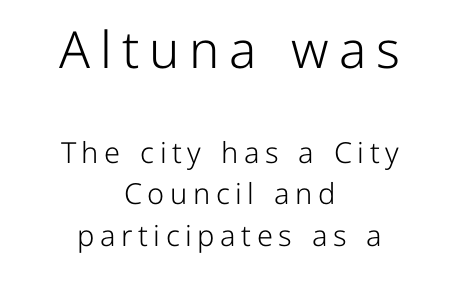
{"serif": "no", "italic": "no", "bold": "no", "weight": "light", "width": "normal", "stroke_contrast": "low", "x_height": "medium", "monospaced": "no", "underline": "no", "align": "center", "line_spacing": "normal", "line_spacing_ratio": 1.43, "larger_block": "first", "size_ratio": 1.76, "glyph_px": 51}
